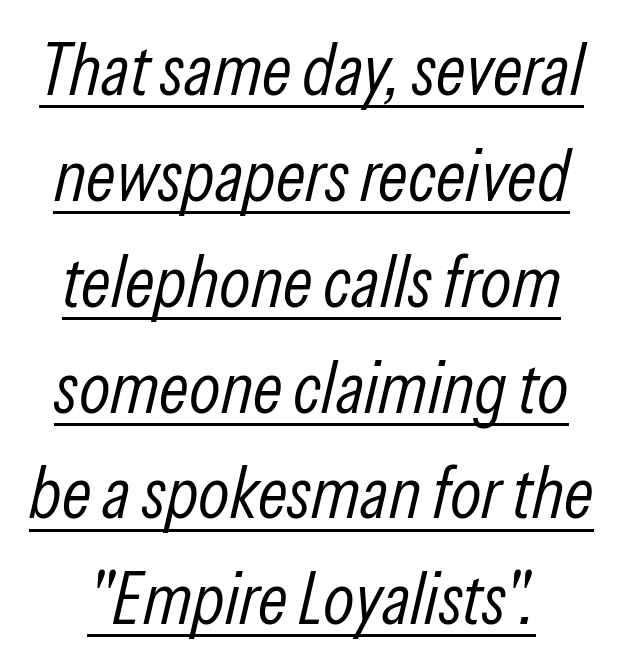
{"italic": "yes", "lean": "right", "slant_degrees": 13, "bold": "no", "weight": "light", "width": "condensed", "stroke_contrast": "low", "x_height": "medium", "monospaced": "no", "underline": "yes", "line_spacing": "normal", "line_spacing_ratio": 1.45, "letter_spacing": "normal", "letter_spacing_em": 0.0, "glyph_px": 73}
